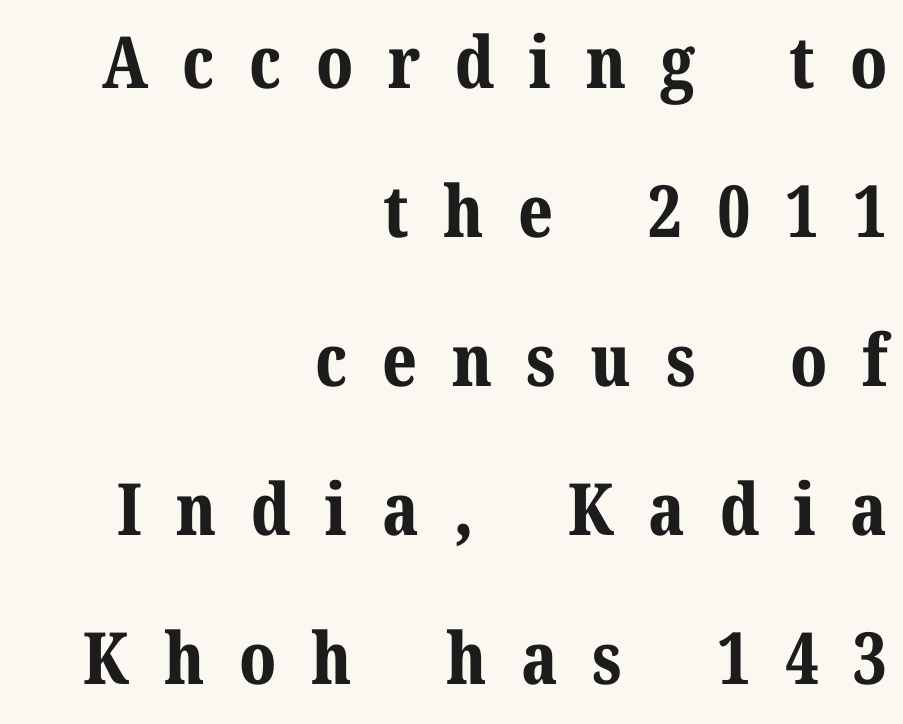
Q: Is the text bold? A: Yes.
Q: Is the text italic (slanted)? A: No, it is upright.
Q: Is the typeface a serif or a sans-serif typeface? A: Serif.
Q: Is the text underlined? A: No.
Q: How is the paragraph aligned? A: Right-aligned.
Q: Is the spacing between letters normal or unusually wide? A: Unusually wide.
Q: Is the spacing between lines tight, normal or loose? A: Loose.
Q: Width (condensed, normal, or wide)? A: Normal.
Q: Stroke contrast? A: Medium.
Q: x-height? A: Medium.
Q: Monospaced? A: No.
